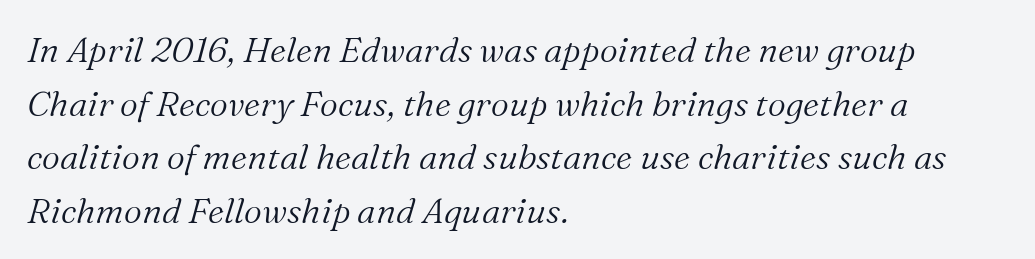
{"serif": "yes", "italic": "yes", "lean": "right", "slant_degrees": 16, "bold": "no", "weight": "light", "width": "normal", "stroke_contrast": "medium", "x_height": "medium", "monospaced": "no", "underline": "no", "align": "left", "line_spacing": "normal", "line_spacing_ratio": 1.53, "letter_spacing": "normal", "letter_spacing_em": 0.0, "glyph_px": 35}
